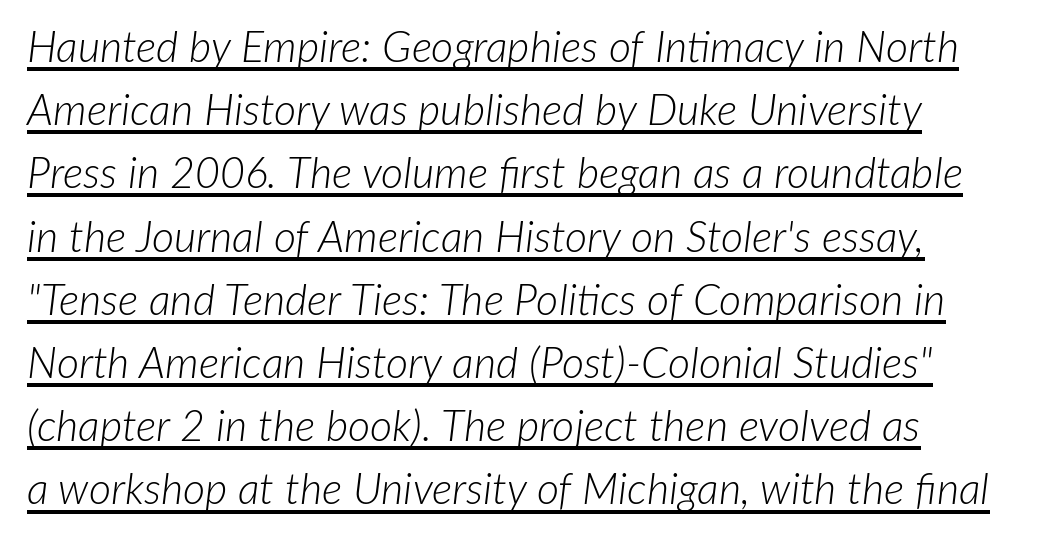
{"italic": "yes", "lean": "right", "slant_degrees": 7, "bold": "no", "weight": "light", "width": "normal", "stroke_contrast": "low", "x_height": "medium", "monospaced": "no", "underline": "yes", "line_spacing": "normal", "line_spacing_ratio": 1.47, "letter_spacing": "normal", "letter_spacing_em": 0.0, "glyph_px": 43}
